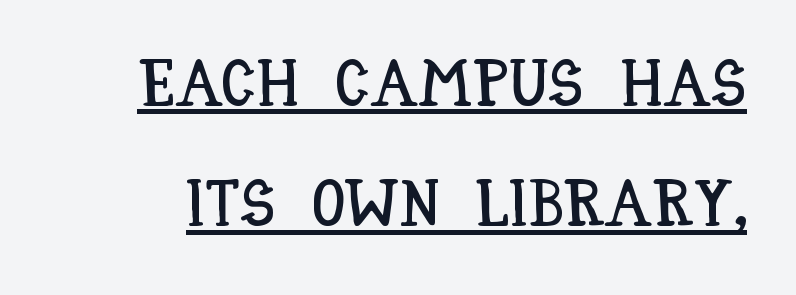
A typesetter would call this proportional, since set widths differ per character. A typographer would call this underscored text. There is no visible air inserted between adjacent glyphs. Do the letters lean? They stand straight.
